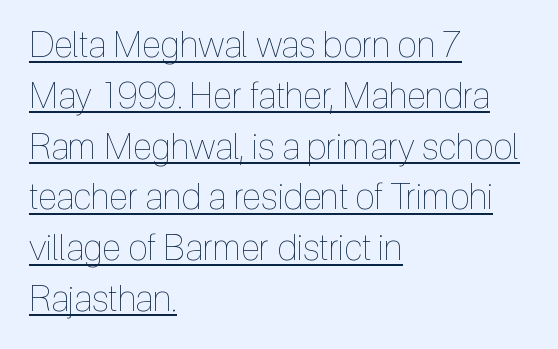
{"italic": "no", "bold": "no", "weight": "thin", "width": "condensed", "x_height": "medium", "monospaced": "no", "underline": "yes", "align": "left", "line_spacing": "normal", "line_spacing_ratio": 1.41, "letter_spacing": "normal", "letter_spacing_em": 0.0, "glyph_px": 36}
